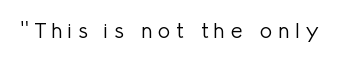
Q: Is the text bold? A: No.
Q: Is the text italic (slanted)? A: No, it is upright.
Q: Is the text underlined? A: No.
Q: Is the spacing between letters normal or unusually wide? A: Unusually wide.
